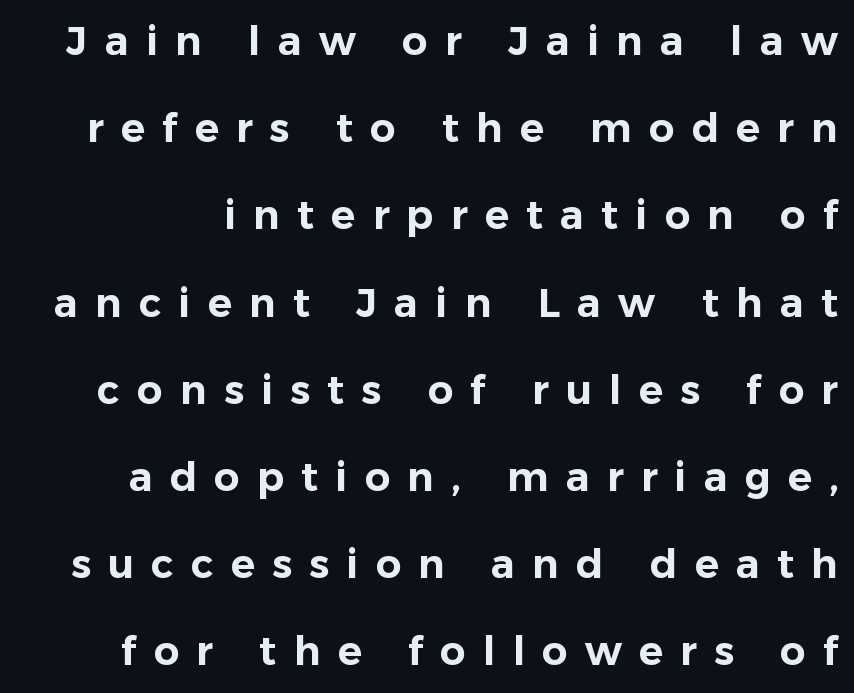
Q: Is the text italic (slanted)? A: No, it is upright.
Q: Is the typeface a serif or a sans-serif typeface? A: Sans-serif.
Q: Is the text underlined? A: No.
Q: Is the spacing between letters normal or unusually wide? A: Unusually wide.
Q: Is the spacing between lines tight, normal or loose? A: Loose.
Q: Width (condensed, normal, or wide)? A: Normal.
Q: Stroke contrast? A: Low.
Q: x-height? A: Medium.
Q: Monospaced? A: No.
